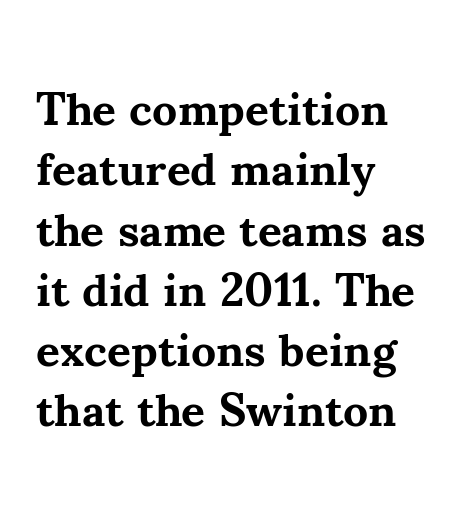
The image shows 46 px bold serif type, upright; set left-aligned, normal line spacing (1.31x), normal letter spacing, not underlined; medium stroke contrast and a small x-height.
